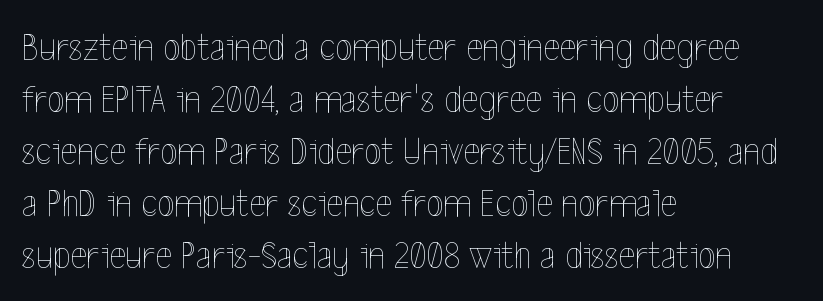
Q: Is the text bold? A: No.
Q: Is the text italic (slanted)? A: No, it is upright.
Q: Is the text underlined? A: No.
Q: How is the paragraph aligned? A: Left-aligned.
Q: Is the spacing between letters normal or unusually wide? A: Normal.
Q: Is the spacing between lines tight, normal or loose? A: Normal.
Q: Width (condensed, normal, or wide)? A: Condensed.
Q: x-height? A: Medium.
Q: Monospaced? A: No.
